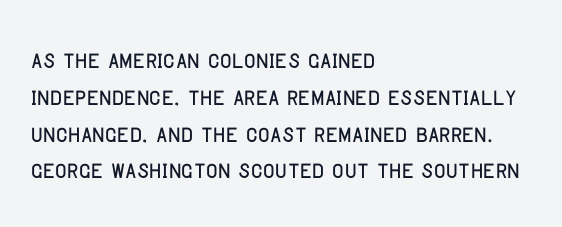
{"serif": "no", "italic": "no", "width": "condensed", "stroke_contrast": "low", "x_height": "large", "monospaced": "no", "underline": "no", "align": "left", "line_spacing": "tight", "line_spacing_ratio": 1.15, "letter_spacing": "normal", "letter_spacing_em": 0.0, "glyph_px": 32}
